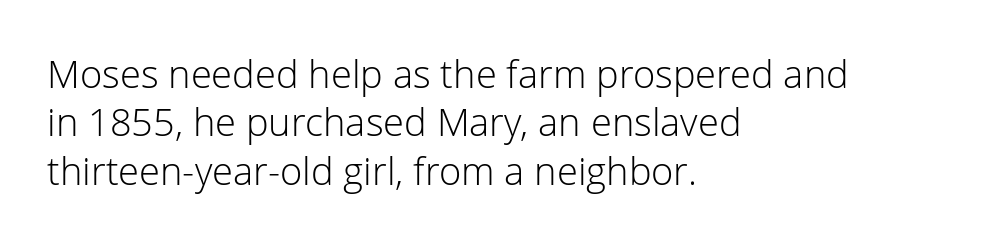
The image shows 38 px light sans-serif type, upright; set left-aligned, normal line spacing (1.27x), normal letter spacing, not underlined; low stroke contrast and a medium x-height.
